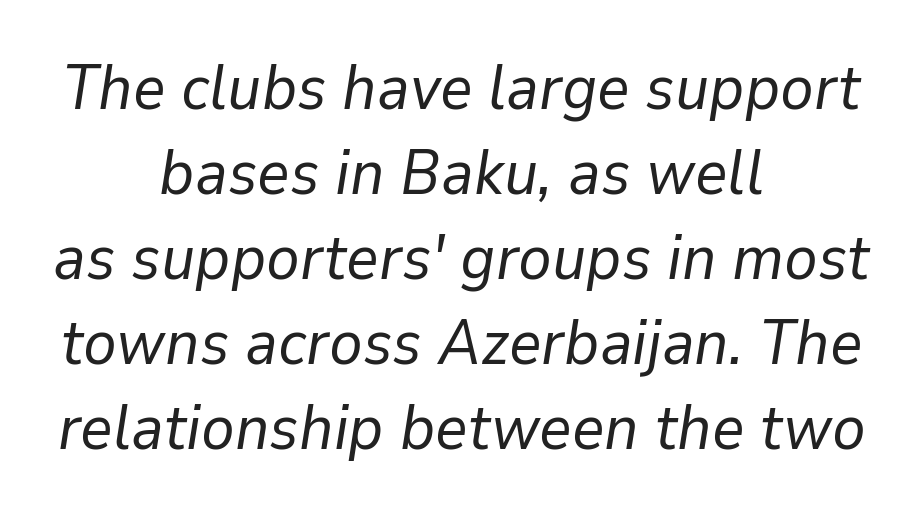
Default kerning and tracking; the words read as compact shapes. The paragraph shown floats in the horizontal middle. Descenders are the only things crossing below the line. The face used here is proportionally spaced, like ordinary book or web type. Interline gaps are of average width in this sample.
